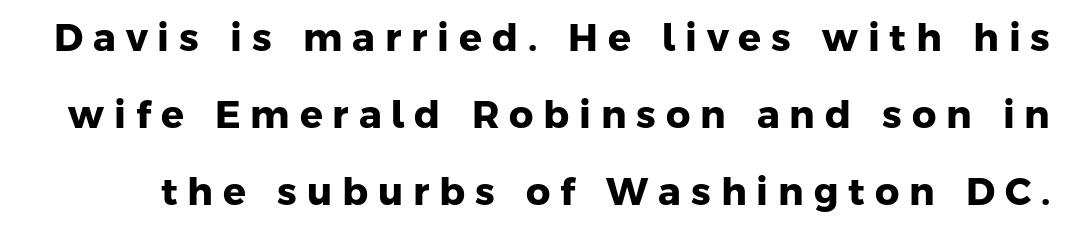
Q: Is the text bold? A: Yes.
Q: Is the typeface a serif or a sans-serif typeface? A: Sans-serif.
Q: Is the text underlined? A: No.
Q: Is the spacing between letters normal or unusually wide? A: Unusually wide.
Q: Is the spacing between lines tight, normal or loose? A: Loose.
Q: Width (condensed, normal, or wide)? A: Normal.
Q: Stroke contrast? A: Low.
Q: x-height? A: Medium.
Q: Monospaced? A: No.
